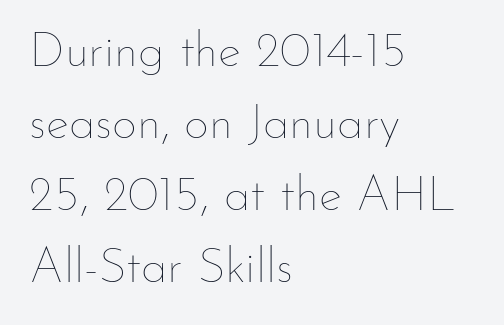
Posture: straight, roman, zero tilt. A bare baseline throughout the passage. This block has exactly the height ordinary leading produces. Heaviness? Minimal to ordinary, like unemphasized prose. Caption: standard tracking, unaltered.
